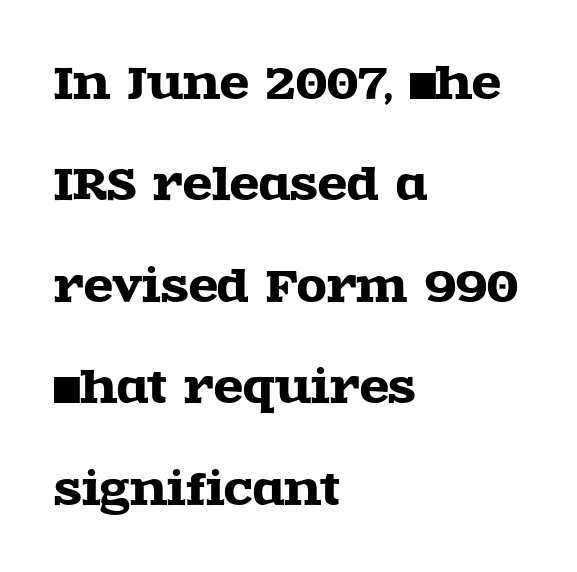
{"serif": "yes", "italic": "no", "width": "wide", "x_height": "large", "monospaced": "no", "underline": "no", "align": "left", "line_spacing": "loose", "line_spacing_ratio": 2.36, "letter_spacing": "normal", "letter_spacing_em": 0.0, "glyph_px": 43}
